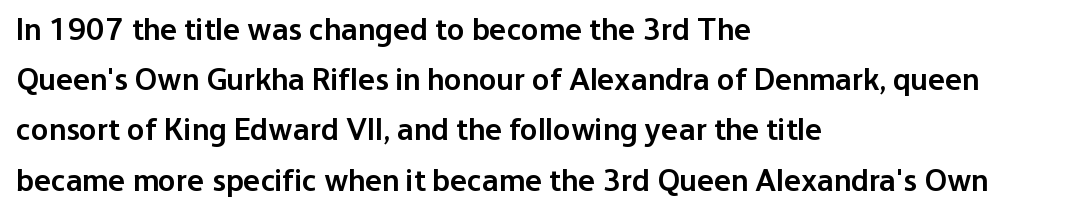
{"serif": "no", "italic": "no", "bold": "semi", "weight": "semibold", "width": "normal", "stroke_contrast": "low", "x_height": "medium", "monospaced": "no", "underline": "no", "align": "left", "line_spacing": "normal", "line_spacing_ratio": 1.57, "letter_spacing": "normal", "letter_spacing_em": 0.0, "glyph_px": 32}
